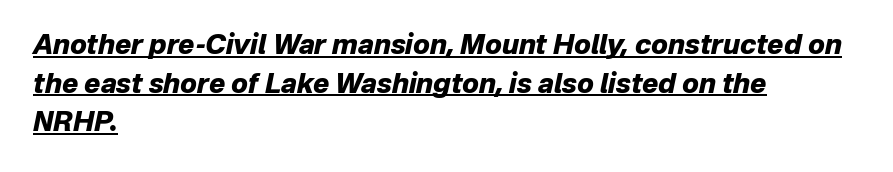
Nobody touched the tracking dial on this one. Somebody hit Ctrl+U on this one — the words are underlined. Horizontal bands of white between lines are of average thickness. Observe the lean: these are italic letterforms. Left-aligned paragraph, ragged on the right. Caption: bold face, heavy strokes.
